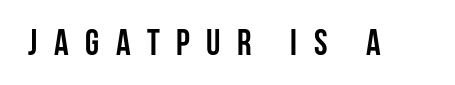
The image shows 36 px semibold, condensed sans-serif type, upright; set unusually wide letter spacing (+0.46 em), not underlined; low stroke contrast and a large x-height.
